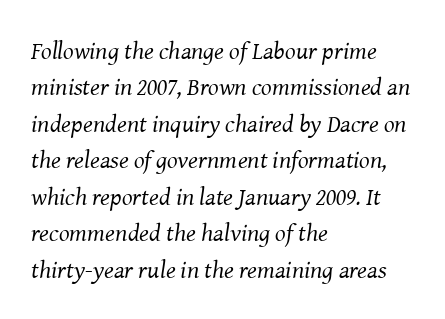
The image shows 25 px text type, italic (leaning right); set left-aligned, normal line spacing (1.46x), normal letter spacing, not underlined.
